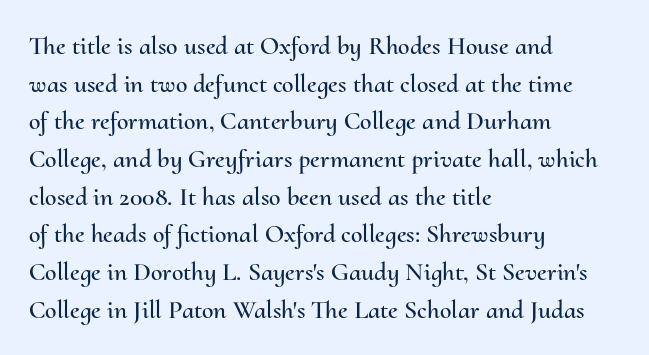
Which margin do the lines hug? The left one — the right edge is uneven. This sample uses plain, unmodified letter spacing. Glance below the letters and you will spot only blank space. Baseline-to-baseline distance is the conventional proportion of letter height.
